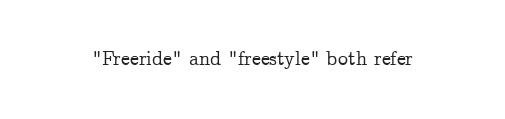
Q: Is the text italic (slanted)? A: No, it is upright.
Q: Is the text underlined? A: No.
Q: Is the spacing between letters normal or unusually wide? A: Normal.
